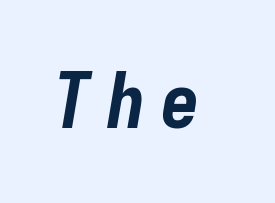
Q: Is the text bold? A: Yes.
Q: Is the text italic (slanted)? A: Yes, it leans right by about 9 degrees.
Q: Is the text underlined? A: No.
Q: Is the spacing between letters normal or unusually wide? A: Unusually wide.
Q: Width (condensed, normal, or wide)? A: Condensed.
Q: Stroke contrast? A: Low.
Q: x-height? A: Medium.
Q: Monospaced? A: Yes.
